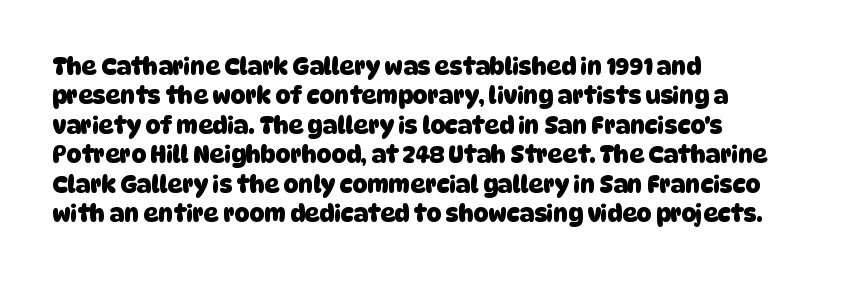
Q: Is the text bold? A: Yes.
Q: Is the text underlined? A: No.
Q: How is the paragraph aligned? A: Left-aligned.
Q: Is the spacing between letters normal or unusually wide? A: Normal.
Q: Is the spacing between lines tight, normal or loose? A: Normal.
